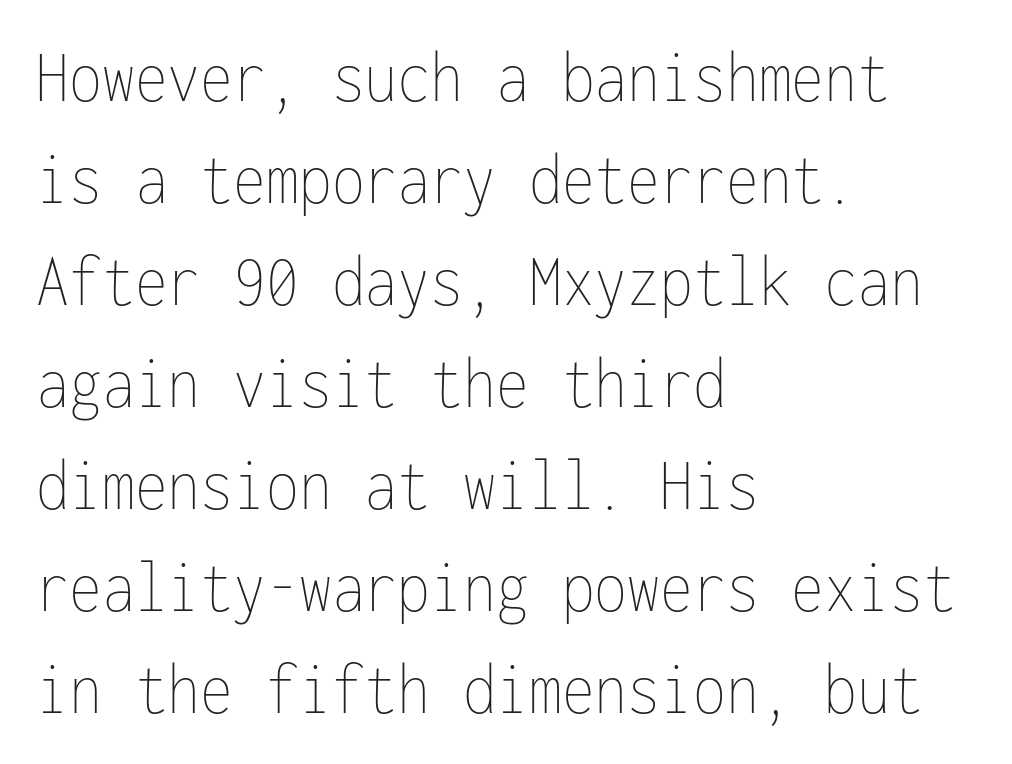
Q: Is the text bold? A: No.
Q: Is the text italic (slanted)? A: No, it is upright.
Q: Is the text underlined? A: No.
Q: How is the paragraph aligned? A: Left-aligned.
Q: Is the spacing between letters normal or unusually wide? A: Normal.
Q: Is the spacing between lines tight, normal or loose? A: Normal.
Q: Width (condensed, normal, or wide)? A: Condensed.
Q: Stroke contrast? A: Low.
Q: x-height? A: Medium.
Q: Monospaced? A: Yes.
